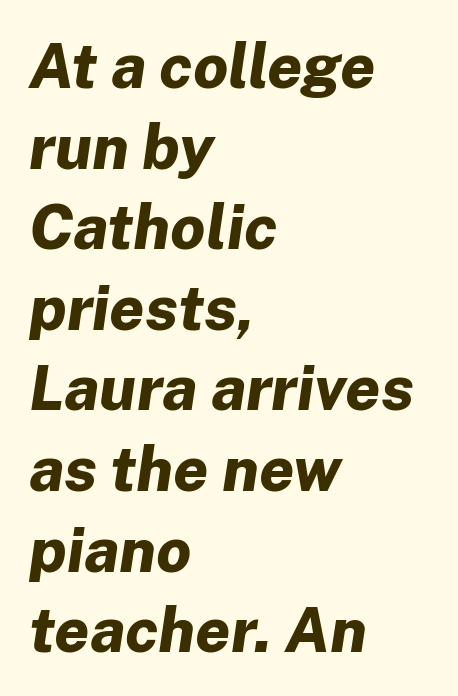
Think of a printed novel: that variable character pitch is what you see here. A normal amount of white space separates one row of letters from the next. Each row of text sits above clean, open space. What weight is shown? A full bold with thick strokes. No extra tracking has been applied to these lines.
